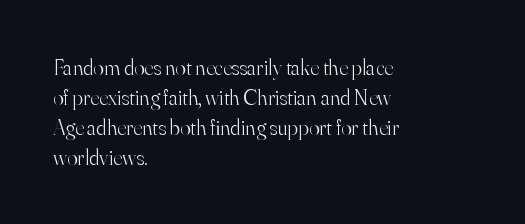
The image shows 22 px text type, upright; set left-aligned, normal line spacing (1.36x), normal letter spacing, not underlined.
